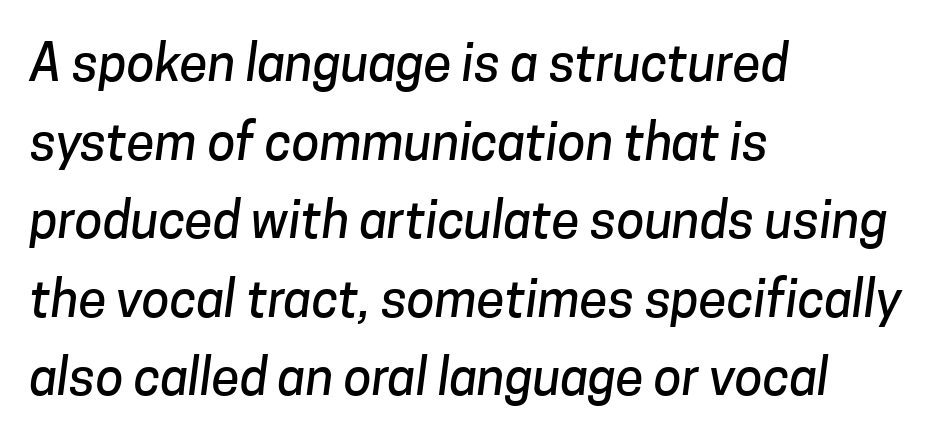
Default kerning and tracking; the words read as compact shapes. Vertical spacing — default. Words float on clear page, feet unadorned. The glyphs in this specimen are sans serif. The letters advance in unequal steps, a hallmark of proportional type.
